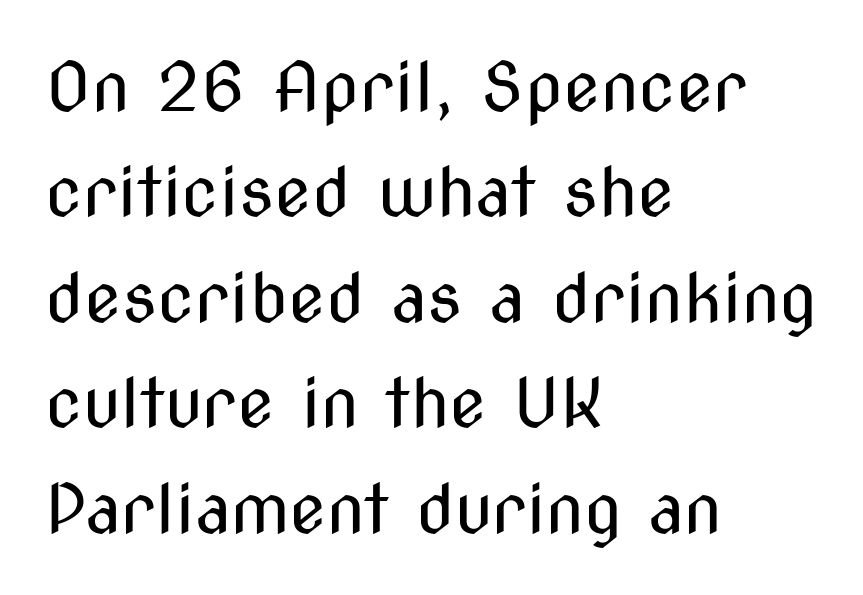
Words appear dense and cohesive because spacing is normal. Posture: straight, roman, zero tilt. Vertically, the passage feels balanced, rows spaced as you'd expect. Anything drawn beneath the words? Only blank space. Heaviness? Minimal to ordinary, like unemphasized prose. A typesetter would call this proportional, since set widths differ per character.
